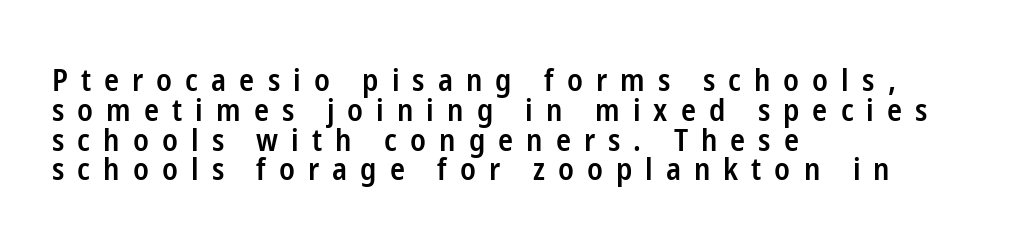
{"serif": "no", "italic": "no", "bold": "semi", "weight": "semibold", "width": "condensed", "stroke_contrast": "low", "x_height": "medium", "monospaced": "no", "underline": "no", "align": "left", "line_spacing": "tight", "line_spacing_ratio": 0.96, "letter_spacing": "wide", "letter_spacing_em": 0.42, "glyph_px": 31}
